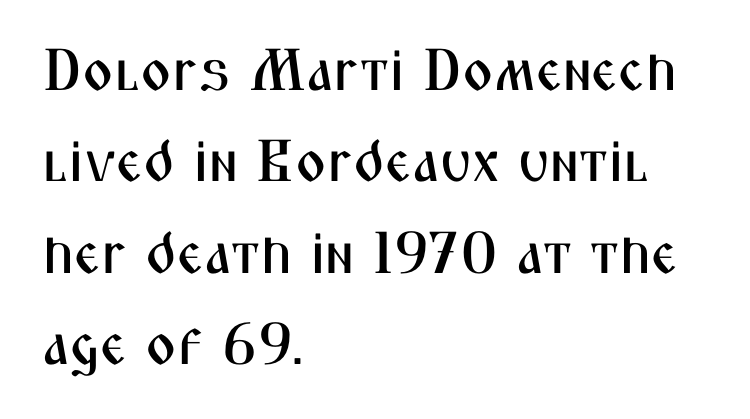
Q: Is the text italic (slanted)? A: No, it is upright.
Q: Is the typeface a serif or a sans-serif typeface? A: Sans-serif.
Q: Is the text underlined? A: No.
Q: How is the paragraph aligned? A: Left-aligned.
Q: Is the spacing between letters normal or unusually wide? A: Normal.
Q: Is the spacing between lines tight, normal or loose? A: Normal.
Q: Width (condensed, normal, or wide)? A: Condensed.
Q: Stroke contrast? A: Medium.
Q: x-height? A: Medium.
Q: Monospaced? A: No.
